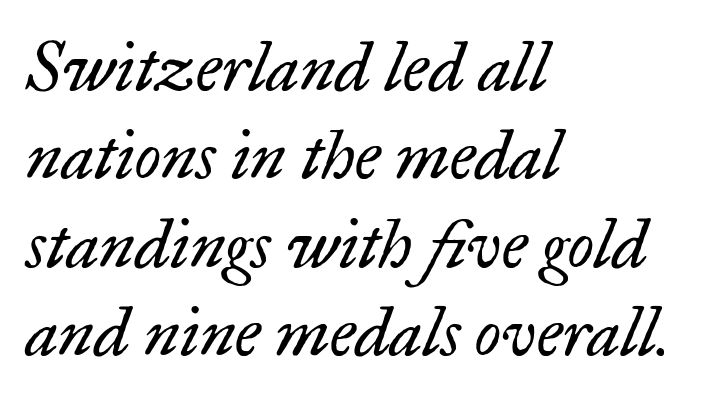
The image shows 68 px regular-weight serif type, italic (leaning right); set left-aligned, normal line spacing (1.3x), normal letter spacing, not underlined; low stroke contrast and a small x-height.
